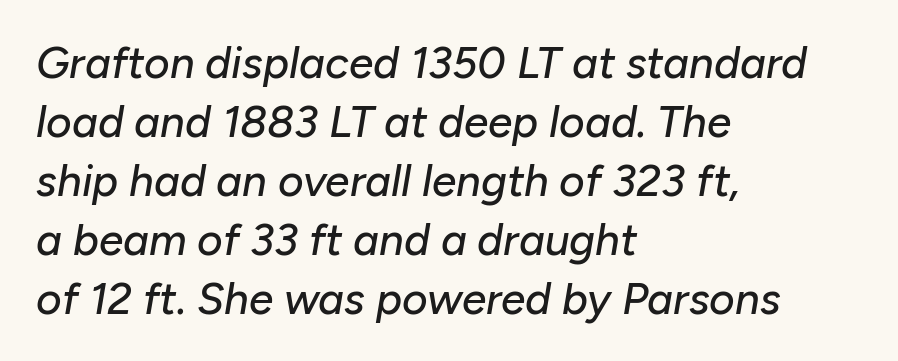
The image shows 44 px text type, italic (leaning right); set left-aligned, normal line spacing (1.34x), normal letter spacing, not underlined; low stroke contrast and a medium x-height.
